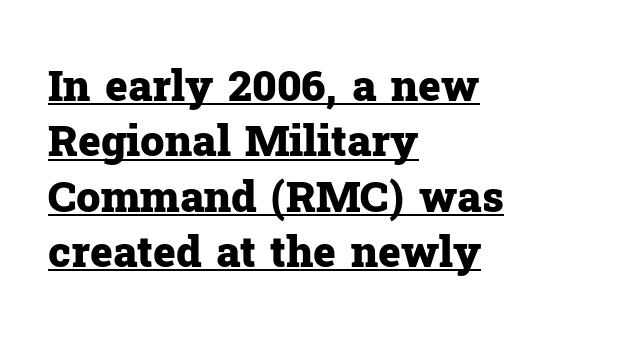
The image shows 43 px heavy serif type, upright; set left-aligned, normal line spacing (1.29x), normal letter spacing, underlined; low stroke contrast and a medium x-height.
